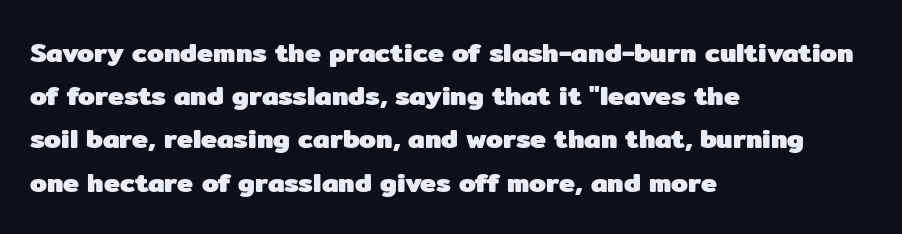
The image shows 27 px bold type, upright; set left-aligned, normal line spacing (1.6x), normal letter spacing, not underlined.
